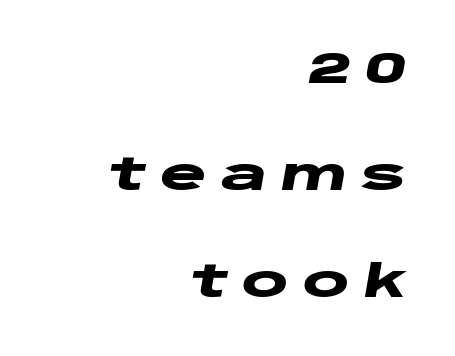
{"italic": "yes", "lean": "right", "slant_degrees": 10, "bold": "yes", "weight": "heavy", "width": "wide", "stroke_contrast": "low", "x_height": "large", "monospaced": "no", "underline": "no", "align": "right", "line_spacing": "loose", "line_spacing_ratio": 2.43, "letter_spacing": "wide", "letter_spacing_em": 0.32, "glyph_px": 44}
